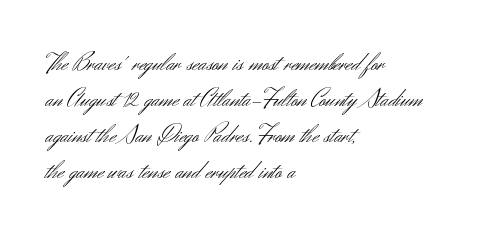
Teacher's note: observe the even left margin — that is flush-left alignment. Students, note that the glyphs here touch the page at normal intervals. Descenders hang freely into open space. Stem width sits at or under what a default text font uses.
